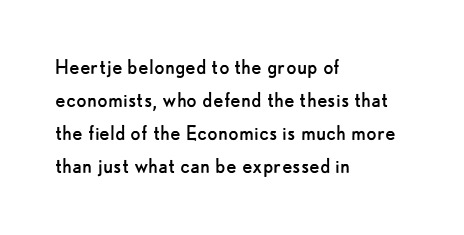
{"italic": "no", "bold": "no", "underline": "no", "align": "left", "line_spacing": "normal", "line_spacing_ratio": 1.38, "letter_spacing": "normal", "letter_spacing_em": 0.0, "glyph_px": 24}
